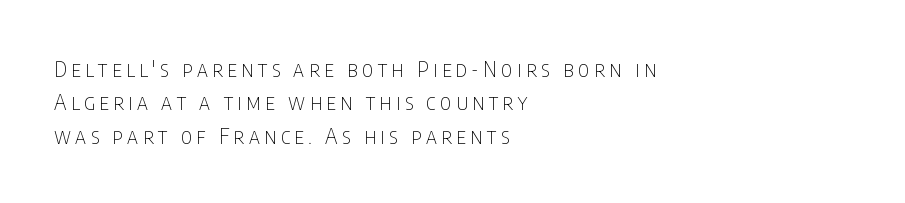
The image shows 22 px text type, upright; set left-aligned, normal line spacing (1.52x), unusually wide letter spacing (+0.2 em), not underlined.
